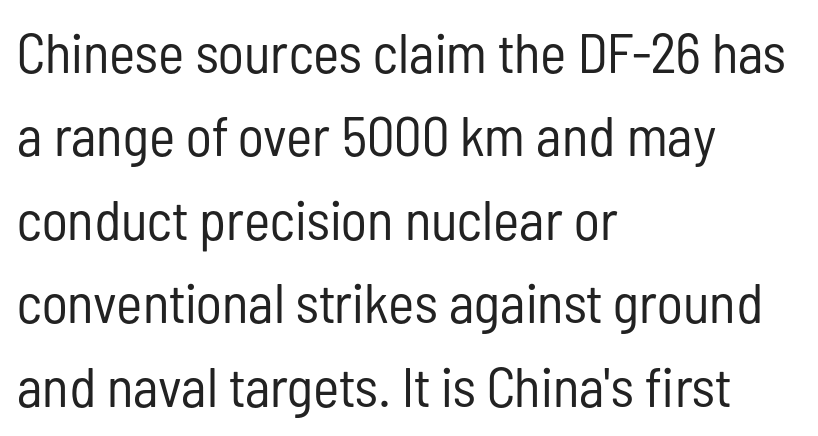
No heavy texture on the line: the type isn't bold. Where is the straight margin? On the left. Italic: no, the glyphs are upright roman. Just letters on the line, the space beneath them empty.
